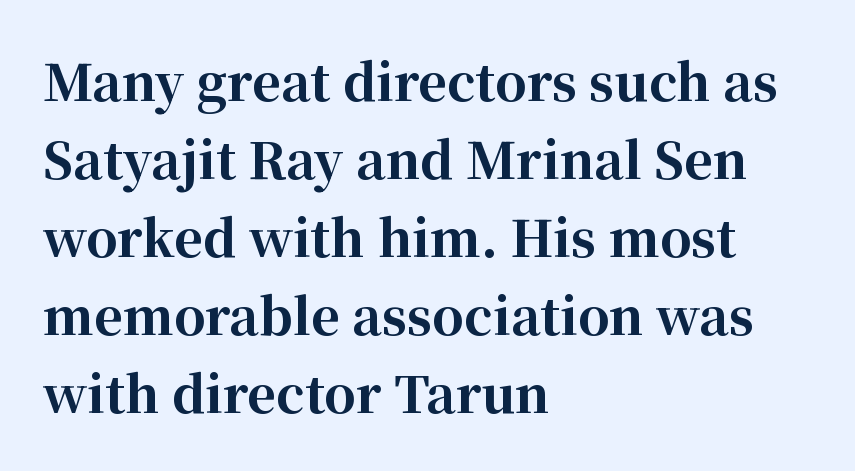
The image shows 50 px bold serif type, upright; set left-aligned, normal line spacing (1.56x), normal letter spacing, not underlined; high stroke contrast and a medium x-height.
